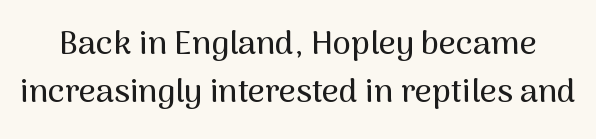
The image shows 33 px sans-serif type, upright; set normal line spacing (1.45x), normal letter spacing, not underlined; medium stroke contrast and a medium x-height.
